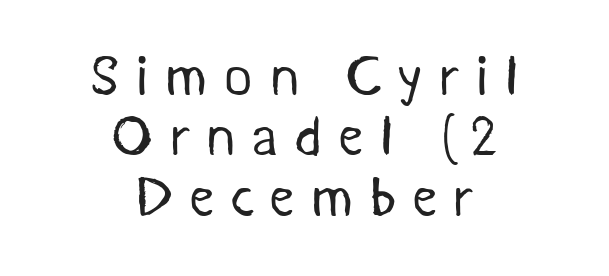
The image shows 56 px regular-weight sans-serif type; set centered, tight line spacing (1.08x), unusually wide letter spacing (+0.27 em), not underlined; medium stroke contrast and a medium x-height.
